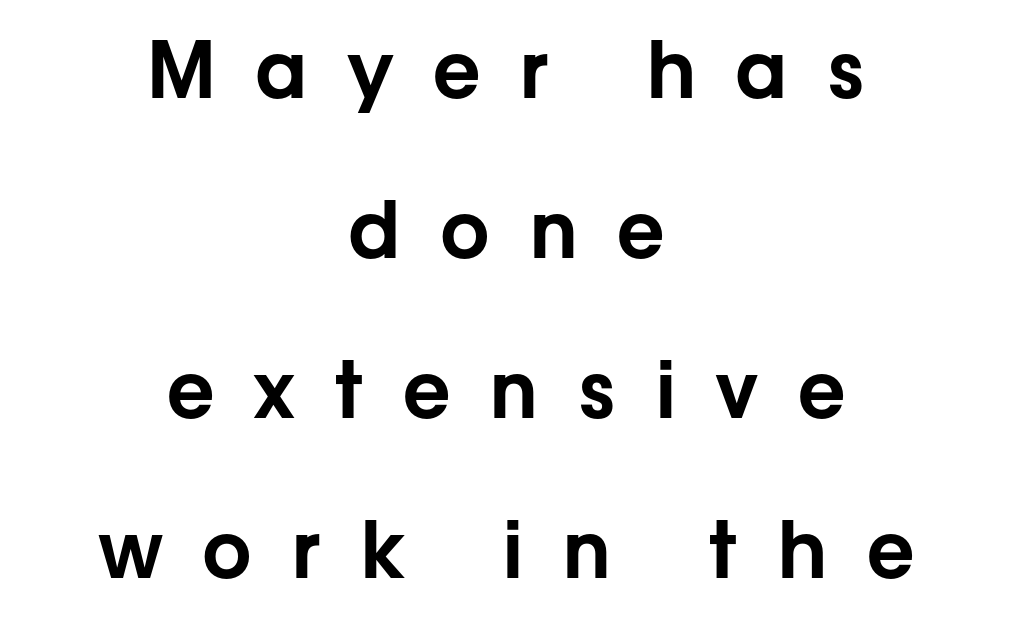
{"serif": "no", "italic": "no", "width": "normal", "stroke_contrast": "low", "x_height": "medium", "monospaced": "no", "underline": "no", "align": "center", "line_spacing": "loose", "line_spacing_ratio": 2.05, "letter_spacing": "wide", "letter_spacing_em": 0.5, "glyph_px": 78}
